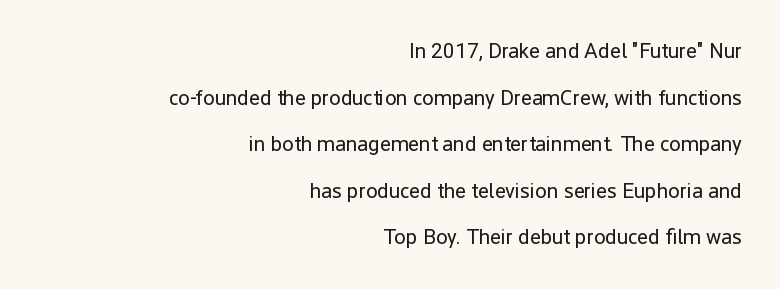
The image shows 21 px text type, upright; set right-aligned, loose line spacing (2.22x), normal letter spacing, not underlined.
